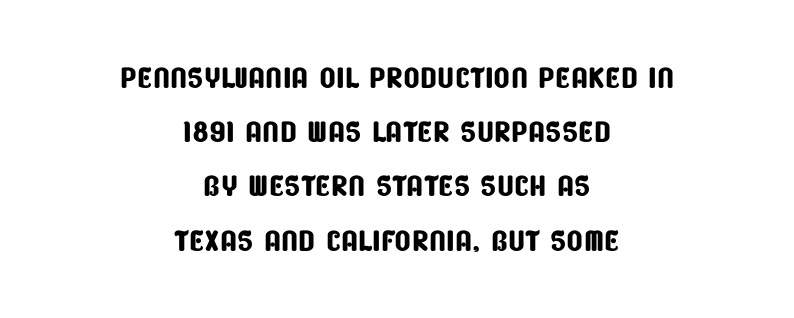
The image shows 43 px condensed sans-serif type; set centered, normal line spacing (1.26x), normal letter spacing, not underlined; low stroke contrast and a large x-height.
